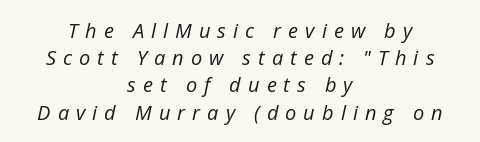
The image shows 20 px text type, italic (leaning right); set centered, normal line spacing (1.36x), unusually wide letter spacing (+0.35 em), not underlined.
